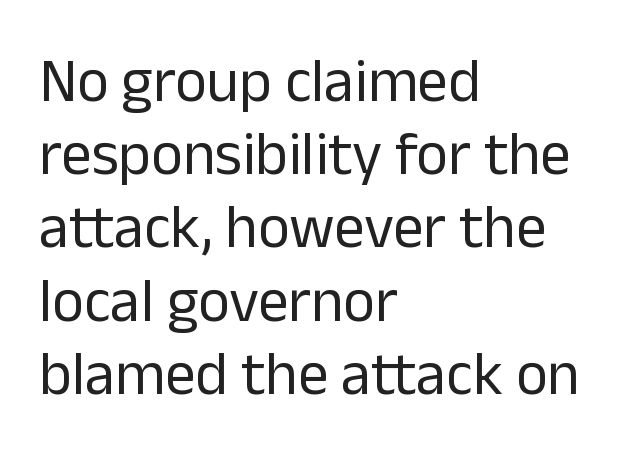
The passage shown is typed in a proportional face where columns would drift. Characters follow at the spacing the type designer built in. Weight: in the light-to-regular range. The rendering shows plain stroke endings on the letterforms — a sans-serif design.
